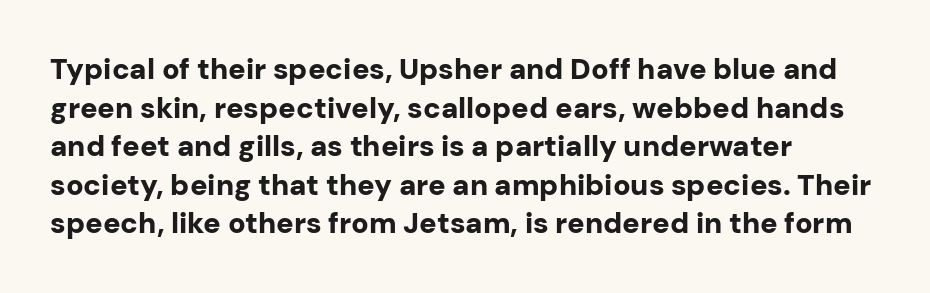
Q: Is the text bold? A: Yes.
Q: Is the text italic (slanted)? A: No, it is upright.
Q: Is the typeface a serif or a sans-serif typeface? A: Sans-serif.
Q: Is the text underlined? A: No.
Q: How is the paragraph aligned? A: Left-aligned.
Q: Is the spacing between letters normal or unusually wide? A: Normal.
Q: Is the spacing between lines tight, normal or loose? A: Normal.
Q: Width (condensed, normal, or wide)? A: Normal.
Q: Stroke contrast? A: Low.
Q: x-height? A: Medium.
Q: Monospaced? A: No.
